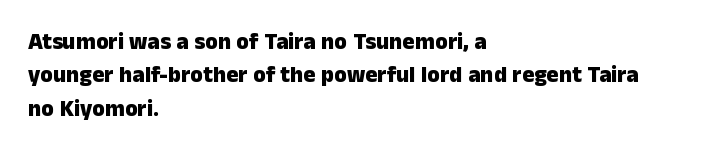
{"italic": "no", "bold": "yes", "underline": "no", "align": "left", "line_spacing": "normal", "line_spacing_ratio": 1.45, "letter_spacing": "normal", "letter_spacing_em": 0.0, "glyph_px": 23}
